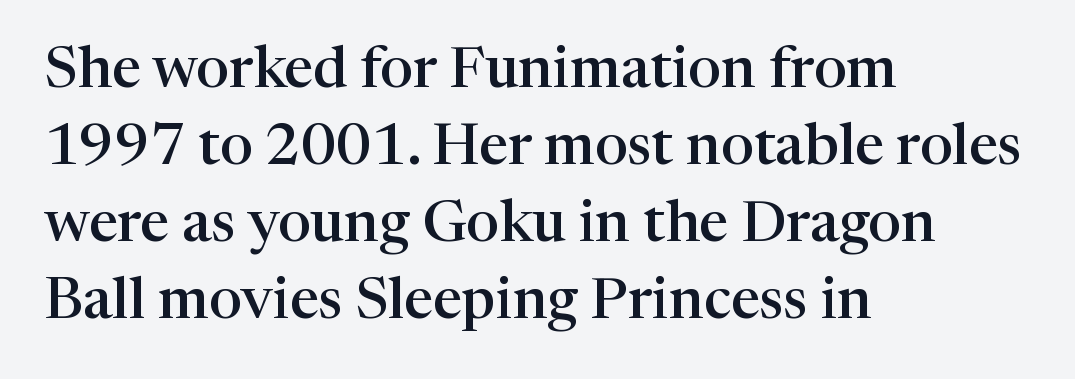
Check where the strokes stop: tiny serifs finish them off. Weight: semibold (demi). The lines sit at an ordinary, default distance from one another. Is this a fixed-width face? No — the glyphs have proportional, varying widths. The lines in this sample share a left origin and differ only in where they stop. Short note: letters normally spaced.
